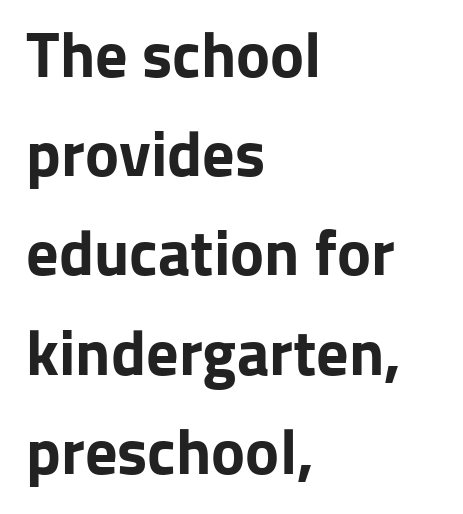
The image shows 64 px bold sans-serif type, upright; set left-aligned, normal line spacing (1.55x), normal letter spacing, not underlined; low stroke contrast and a medium x-height.
